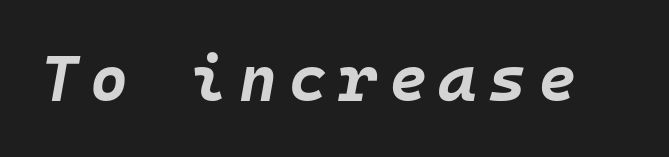
The image shows 65 px bold type, italic (leaning right), monospaced; set not underlined; low stroke contrast and a large x-height.
